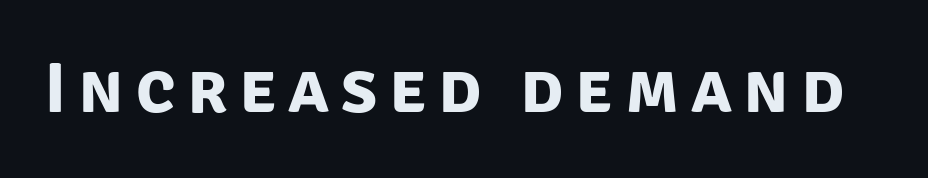
The image shows 72 px bold sans-serif type; set not underlined; low stroke contrast and a large x-height.
